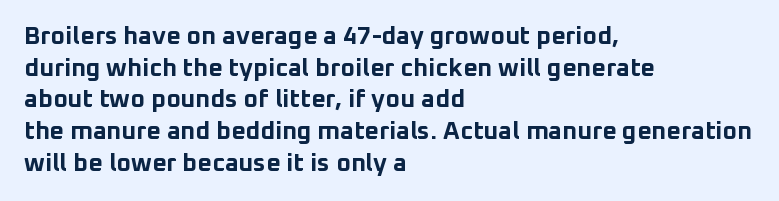
Q: Is the text bold? A: Yes.
Q: Is the text italic (slanted)? A: No, it is upright.
Q: Is the text underlined? A: No.
Q: How is the paragraph aligned? A: Left-aligned.
Q: Is the spacing between letters normal or unusually wide? A: Normal.
Q: Is the spacing between lines tight, normal or loose? A: Normal.
